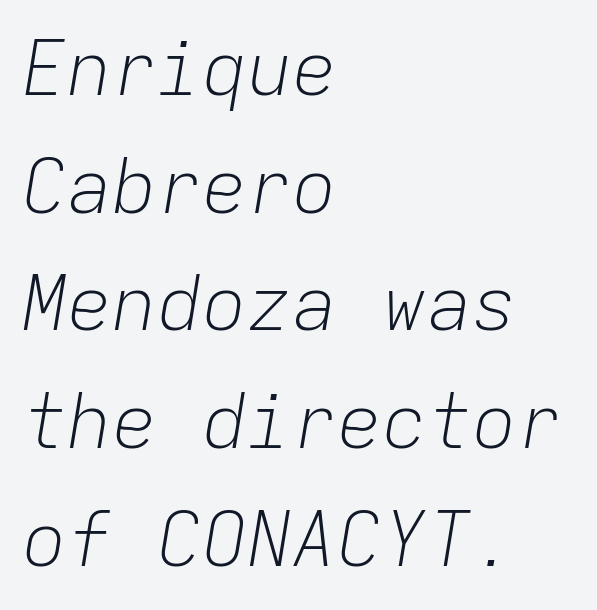
Q: Is the text bold? A: No.
Q: Is the text italic (slanted)? A: Yes, it leans right by about 9 degrees.
Q: Is the text underlined? A: No.
Q: How is the paragraph aligned? A: Left-aligned.
Q: Is the spacing between letters normal or unusually wide? A: Normal.
Q: Is the spacing between lines tight, normal or loose? A: Normal.
Q: Width (condensed, normal, or wide)? A: Normal.
Q: Stroke contrast? A: Low.
Q: x-height? A: Medium.
Q: Monospaced? A: Yes.
